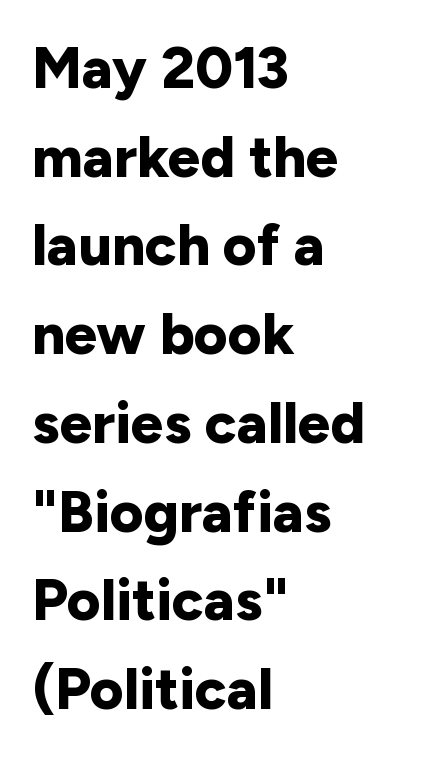
The image shows 58 px bold sans-serif type, upright; set left-aligned, normal line spacing (1.53x), normal letter spacing, not underlined; low stroke contrast and a medium x-height.
